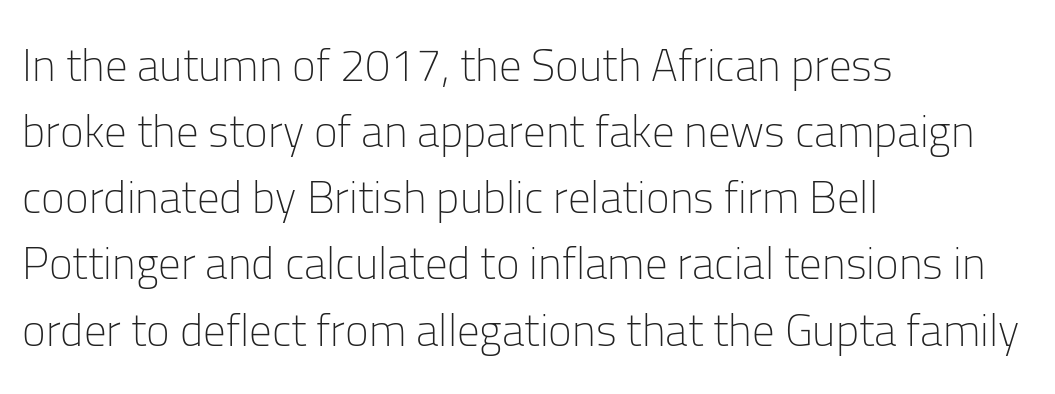
This rendering features lettering with no underline. A sans-serif font was chosen for this passage. The characters are drawn with everyday or finer stroke widths. No italicization has been applied; the sample stays upright. Words appear dense and cohesive because spacing is normal.
